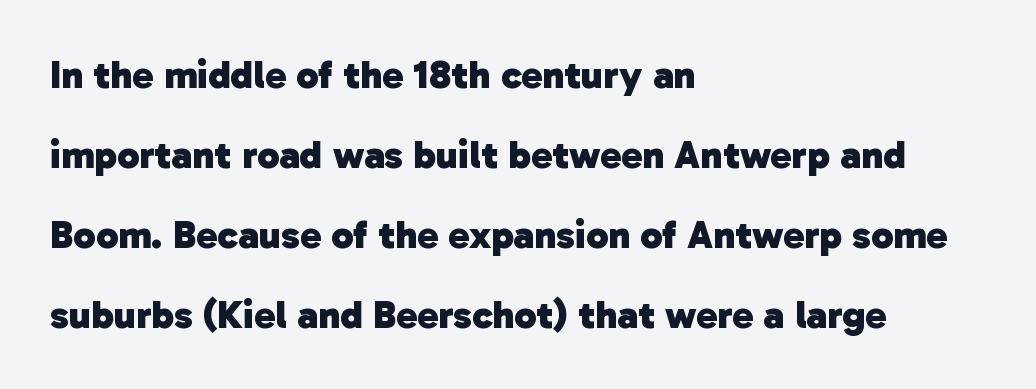
Q: Is the text bold? A: Yes.
Q: Is the typeface a serif or a sans-serif typeface? A: Sans-serif.
Q: Is the text underlined? A: No.
Q: How is the paragraph aligned? A: Left-aligned.
Q: Is the spacing between letters normal or unusually wide? A: Normal.
Q: Is the spacing between lines tight, normal or loose? A: Loose.
Q: Width (condensed, normal, or wide)? A: Normal.
Q: Stroke contrast? A: Low.
Q: x-height? A: Medium.
Q: Monospaced? A: No.
